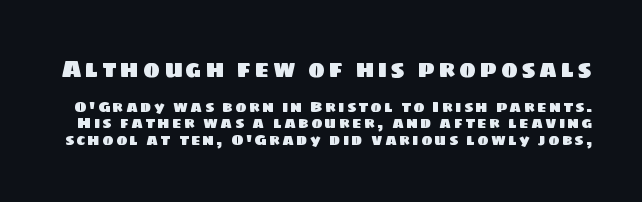
{"underline": "no", "line_spacing": "tight", "line_spacing_ratio": 1.1, "larger_block": "first", "size_ratio": 1.53, "glyph_px": 23}
